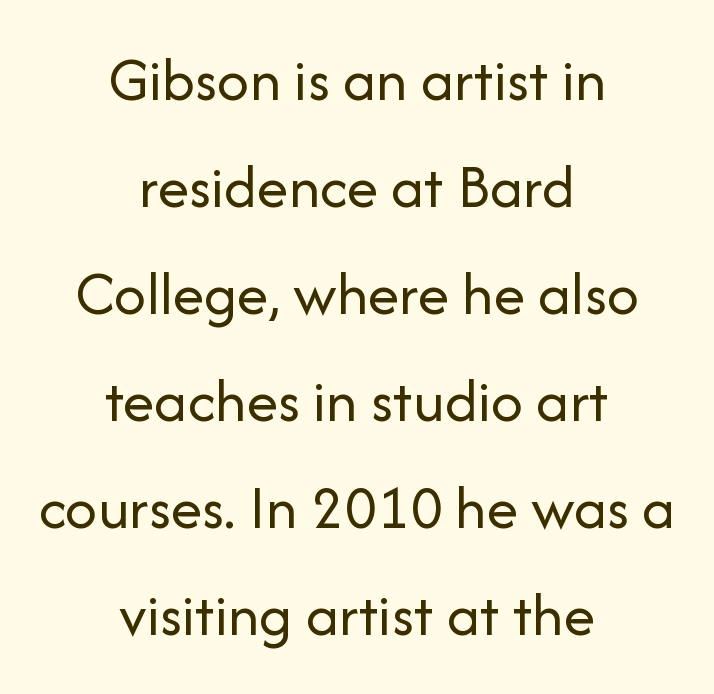
The image shows 63 px regular-weight sans-serif type, upright; set centered, normal line spacing (1.7x), normal letter spacing, not underlined; low stroke contrast and a medium x-height.
